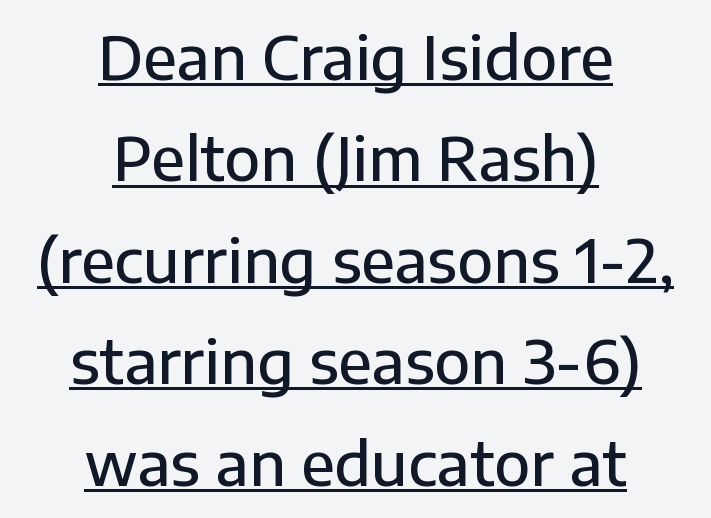
Looks like regular typesetting: each glyph gets only the width it needs. Leftover space on each line is divided equally before and after the words. The passage shown has conventional tracking throughout. These lines were composed using upright roman letters.
